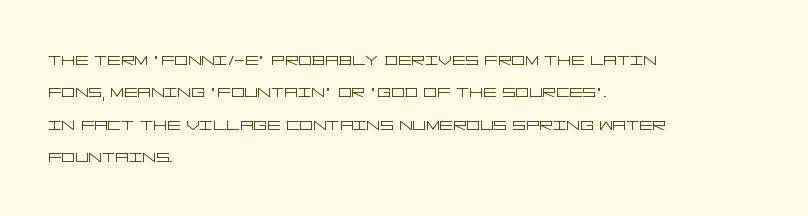
Words float on clear page, feet unadorned. Letters have the restrained weight of plain body copy at most. Horizontal alignment here is leftward, the default for most running prose. Whoever set this chose a conventional vertical rhythm. This sample uses an upright cut, with every glyph sitting square on the baseline.
